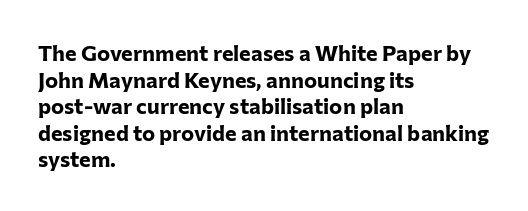
{"italic": "no", "bold": "yes", "underline": "no", "align": "left", "line_spacing_ratio": 1.21, "letter_spacing": "normal", "letter_spacing_em": 0.0, "glyph_px": 22}
